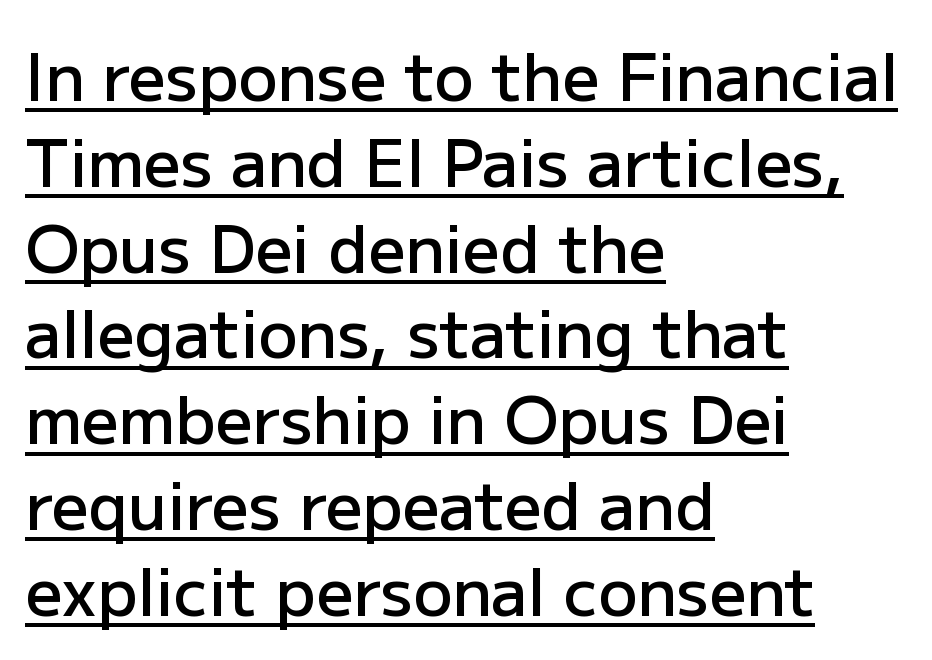
The font is running at a semibold setting, under full bold. The passage shown is typeset with a sans-serif family. Caption: standard tracking, unaltered. Style check: upright. These lines are rendered in a variable-pitch font. Descenders here cross a horizontal rule under the line.
